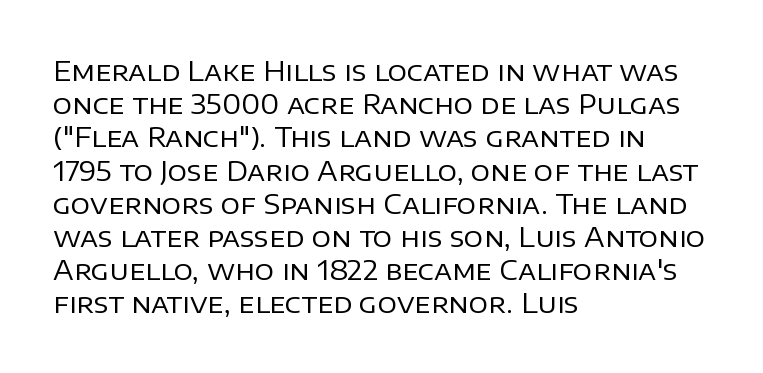
{"italic": "no", "bold": "no", "underline": "no", "align": "left", "line_spacing_ratio": 1.23, "letter_spacing": "normal", "letter_spacing_em": 0.0, "glyph_px": 27}
